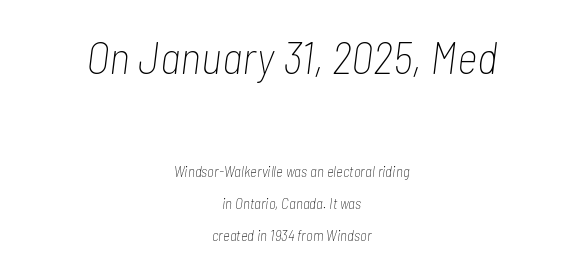
Q: Is the text bold? A: No.
Q: Is the text italic (slanted)? A: Yes, it leans right by about 7 degrees.
Q: Is the text underlined? A: No.
Q: How is the paragraph aligned? A: Centered.
Q: Is the spacing between letters normal or unusually wide? A: Normal.
Q: Is the spacing between lines tight, normal or loose? A: Loose.
Q: Which block of text is set in a larger size, the first (top) or the second (bottom)? A: The first (top) one.
Q: Width (condensed, normal, or wide)? A: Condensed.
Q: Stroke contrast? A: Low.
Q: x-height? A: Medium.
Q: Monospaced? A: No.
